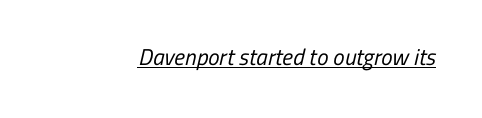
{"bold": "no", "underline": "yes", "letter_spacing": "normal", "letter_spacing_em": 0.0, "glyph_px": 23}
